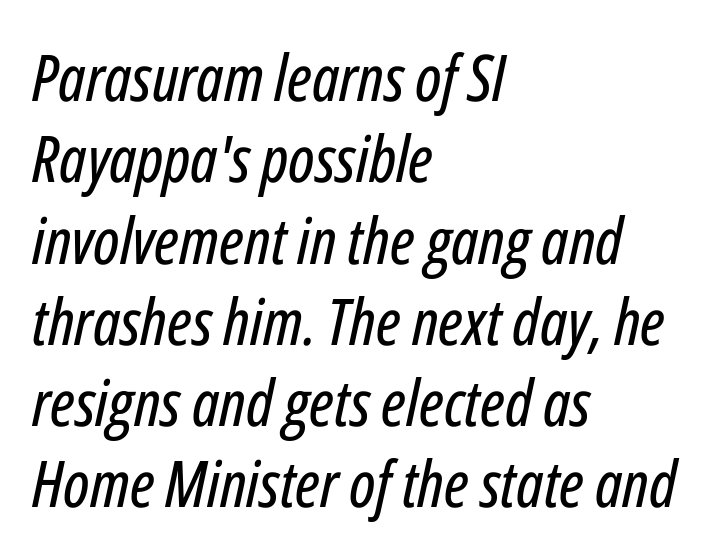
{"italic": "yes", "lean": "right", "slant_degrees": 12, "width": "condensed", "stroke_contrast": "low", "x_height": "medium", "monospaced": "no", "underline": "no", "align": "left", "line_spacing": "normal", "line_spacing_ratio": 1.27, "letter_spacing": "normal", "letter_spacing_em": 0.0, "glyph_px": 64}
